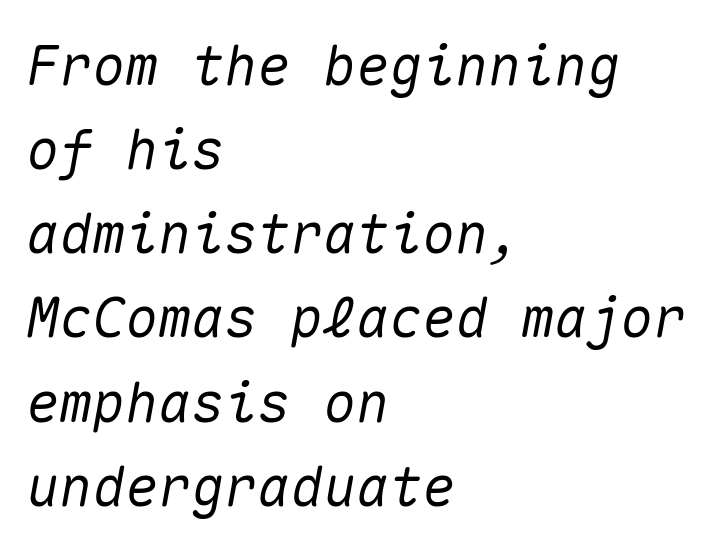
Letter spacing: default. All the whitespace from short lines collects on the right. No word sits above an underline. Slanted lettering throughout.
